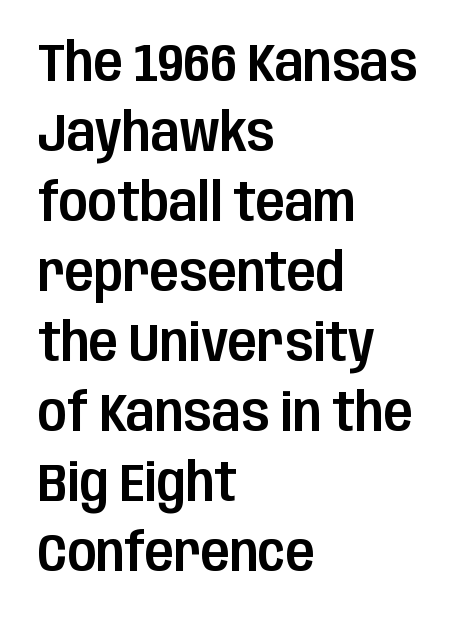
The image shows 53 px condensed sans-serif type, upright; set left-aligned, normal line spacing (1.32x), normal letter spacing, not underlined; low stroke contrast and a large x-height.
